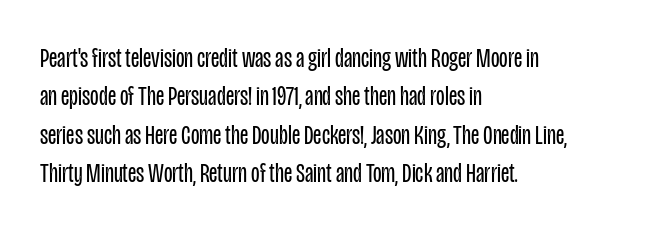
Q: Is the text bold? A: No.
Q: Is the text italic (slanted)? A: No, it is upright.
Q: Is the typeface a serif or a sans-serif typeface? A: Sans-serif.
Q: Is the text underlined? A: No.
Q: How is the paragraph aligned? A: Left-aligned.
Q: Is the spacing between letters normal or unusually wide? A: Normal.
Q: Is the spacing between lines tight, normal or loose? A: Normal.
Q: Width (condensed, normal, or wide)? A: Condensed.
Q: Stroke contrast? A: Low.
Q: x-height? A: Large.
Q: Monospaced? A: No.
